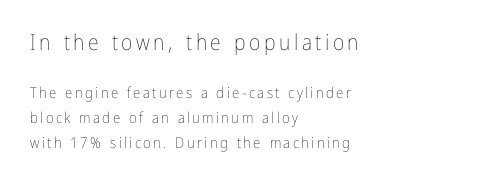
Q: Is the text bold? A: No.
Q: Is the text italic (slanted)? A: No, it is upright.
Q: Is the text underlined? A: No.
Q: How is the paragraph aligned? A: Left-aligned.
Q: Is the spacing between lines tight, normal or loose? A: Normal.
Q: Which block of text is set in a larger size, the first (top) or the second (bottom)? A: The first (top) one.
